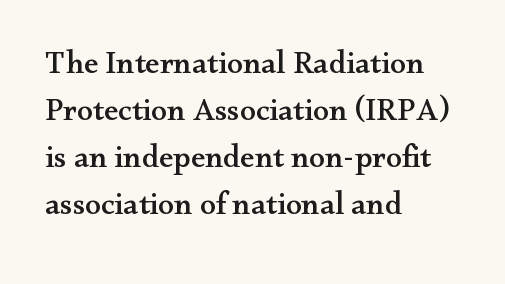
The image shows 32 px wide serif type, upright; set left-aligned, normal line spacing (1.47x), normal letter spacing, not underlined; medium stroke contrast and a small x-height.
